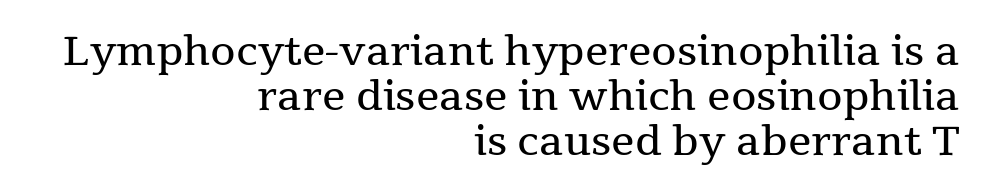
The image shows 41 px regular-weight serif type, upright; set right-aligned, tight line spacing (1.1x), normal letter spacing, not underlined; medium stroke contrast and a medium x-height.
